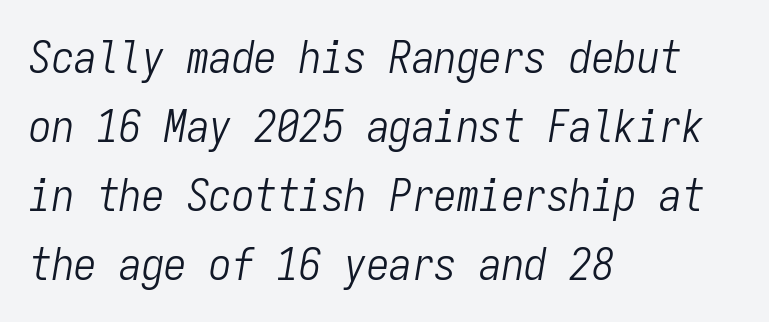
The image shows 45 px light, condensed type, italic (leaning right), monospaced; set left-aligned, normal line spacing (1.53x), normal letter spacing, not underlined; low stroke contrast and a medium x-height.
